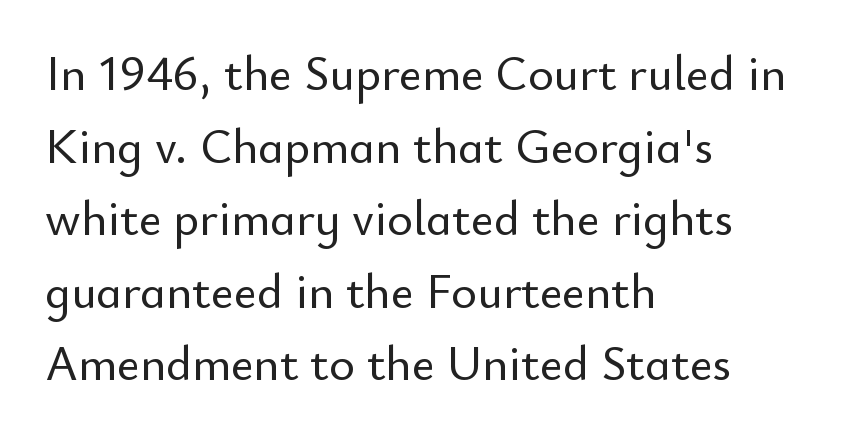
Q: Is the text italic (slanted)? A: No, it is upright.
Q: Is the typeface a serif or a sans-serif typeface? A: Sans-serif.
Q: Is the text underlined? A: No.
Q: How is the paragraph aligned? A: Left-aligned.
Q: Is the spacing between letters normal or unusually wide? A: Normal.
Q: Is the spacing between lines tight, normal or loose? A: Normal.
Q: Width (condensed, normal, or wide)? A: Normal.
Q: Stroke contrast? A: Low.
Q: x-height? A: Small.
Q: Monospaced? A: No.
